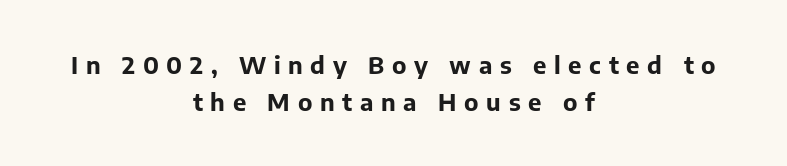
Q: Is the text bold? A: Yes.
Q: Is the text italic (slanted)? A: No, it is upright.
Q: Is the text underlined? A: No.
Q: How is the paragraph aligned? A: Centered.
Q: Is the spacing between letters normal or unusually wide? A: Unusually wide.
Q: Is the spacing between lines tight, normal or loose? A: Normal.
